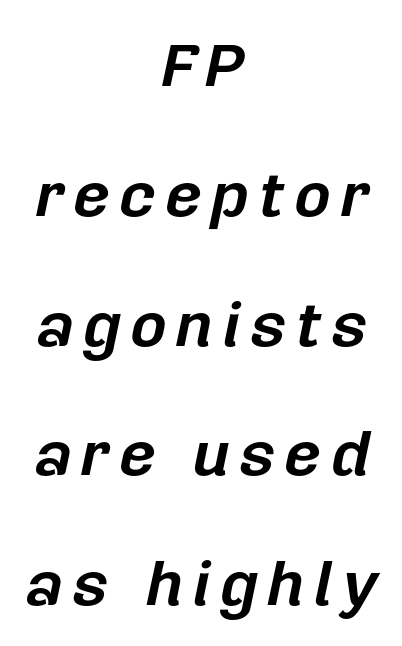
{"italic": "yes", "lean": "right", "slant_degrees": 12, "bold": "yes", "weight": "bold", "width": "normal", "stroke_contrast": "low", "x_height": "medium", "monospaced": "no", "underline": "no", "align": "center", "line_spacing": "loose", "line_spacing_ratio": 2.06, "glyph_px": 63}
